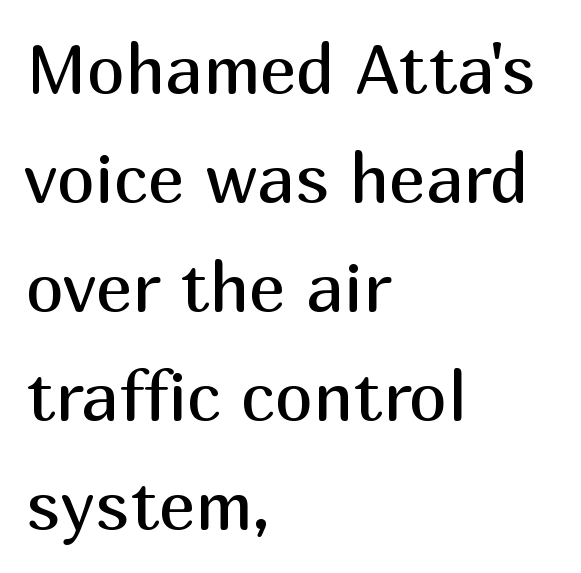
{"serif": "no", "italic": "no", "bold": "no", "weight": "regular", "width": "normal", "stroke_contrast": "medium", "x_height": "medium", "monospaced": "no", "underline": "no", "align": "left", "line_spacing": "normal", "line_spacing_ratio": 1.58, "letter_spacing": "normal", "letter_spacing_em": 0.0, "glyph_px": 69}
